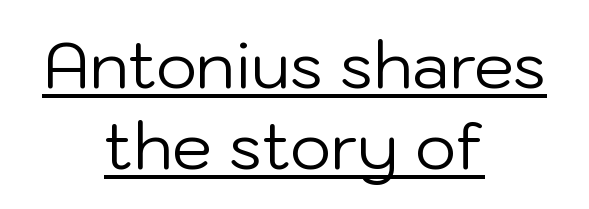
The image shows 64 px regular-weight sans-serif type, upright; set centered, normal line spacing (1.26x), normal letter spacing, underlined; low stroke contrast and a medium x-height.
